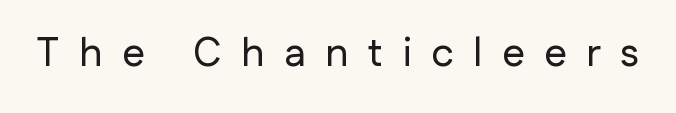
{"serif": "no", "italic": "no", "width": "normal", "stroke_contrast": "low", "x_height": "medium", "monospaced": "no", "underline": "no", "letter_spacing": "wide", "letter_spacing_em": 0.49, "glyph_px": 40}
